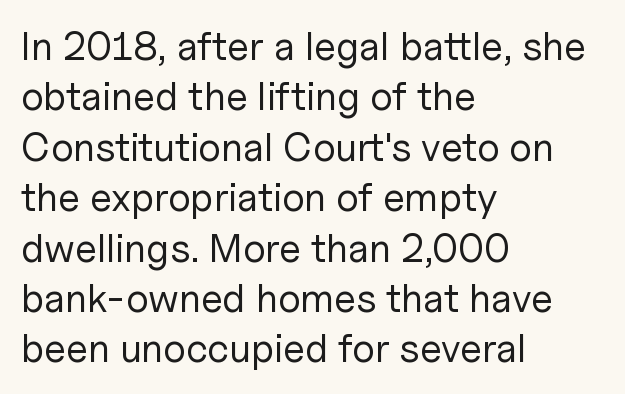
The image shows 40 px regular-weight sans-serif type, upright; set left-aligned, normal line spacing (1.26x), normal letter spacing, not underlined; low stroke contrast and a medium x-height.
